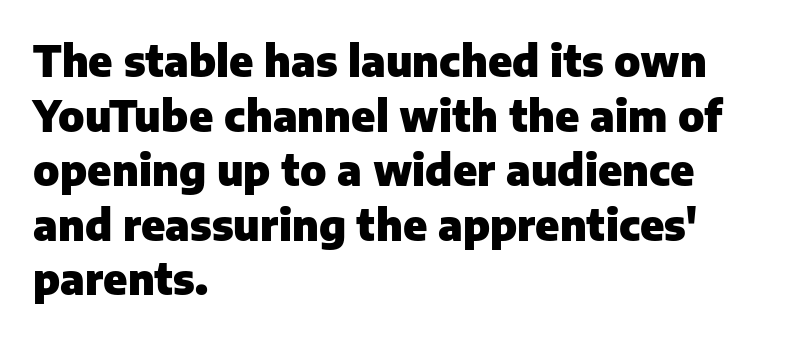
{"serif": "no", "italic": "no", "bold": "yes", "weight": "heavy", "width": "normal", "stroke_contrast": "low", "x_height": "medium", "monospaced": "no", "underline": "no", "align": "left", "line_spacing": "normal", "line_spacing_ratio": 1.3, "letter_spacing": "normal", "letter_spacing_em": 0.0, "glyph_px": 42}
